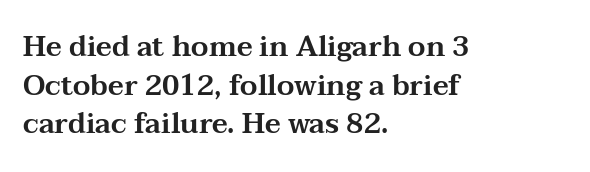
{"serif": "yes", "italic": "no", "width": "wide", "stroke_contrast": "medium", "x_height": "medium", "monospaced": "no", "underline": "no", "align": "left", "line_spacing": "normal", "line_spacing_ratio": 1.38, "letter_spacing": "normal", "letter_spacing_em": 0.0, "glyph_px": 28}
